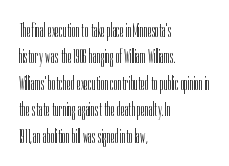
Characters remain perfectly vertical along every line. Rows of type keep a routine distance in the vertical direction. The face looks like a standard text weight, possibly lighter. Letter spacing: default. Each row of text sits above clean, open space.
